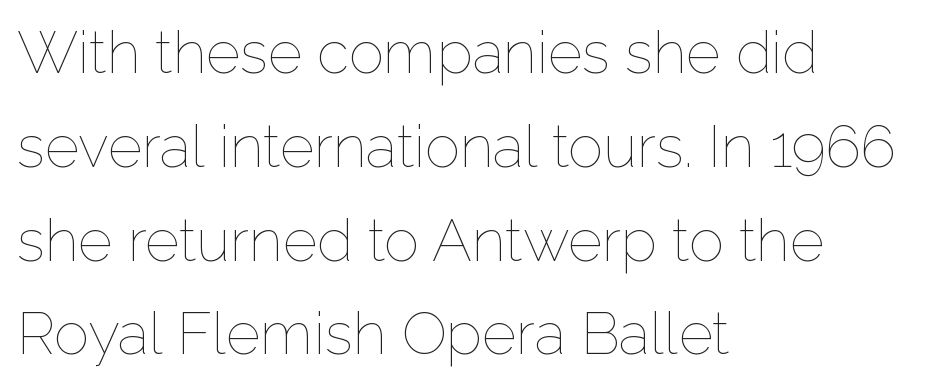
Q: Is the text bold? A: No.
Q: Is the text italic (slanted)? A: No, it is upright.
Q: Is the text underlined? A: No.
Q: How is the paragraph aligned? A: Left-aligned.
Q: Is the spacing between letters normal or unusually wide? A: Normal.
Q: Is the spacing between lines tight, normal or loose? A: Normal.
Q: Width (condensed, normal, or wide)? A: Normal.
Q: Stroke contrast? A: Low.
Q: x-height? A: Medium.
Q: Monospaced? A: No.
